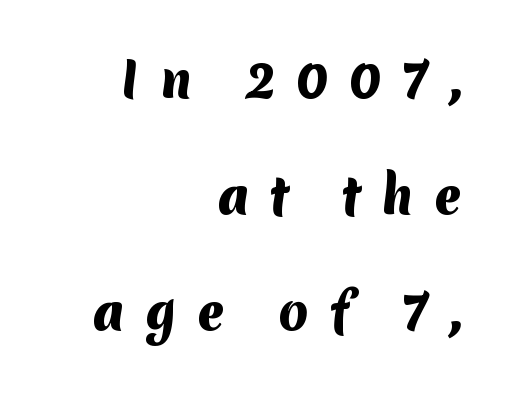
The gap between lines stays unmarked. The font family rendered here belongs to the sans-serif group. Proportional: the letters do not fall into vertical columns. What's the leading like? Stretched, with rows far apart.
